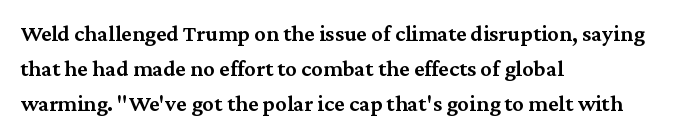
The image shows 23 px text type, upright; set left-aligned, normal line spacing (1.52x), normal letter spacing, not underlined.
